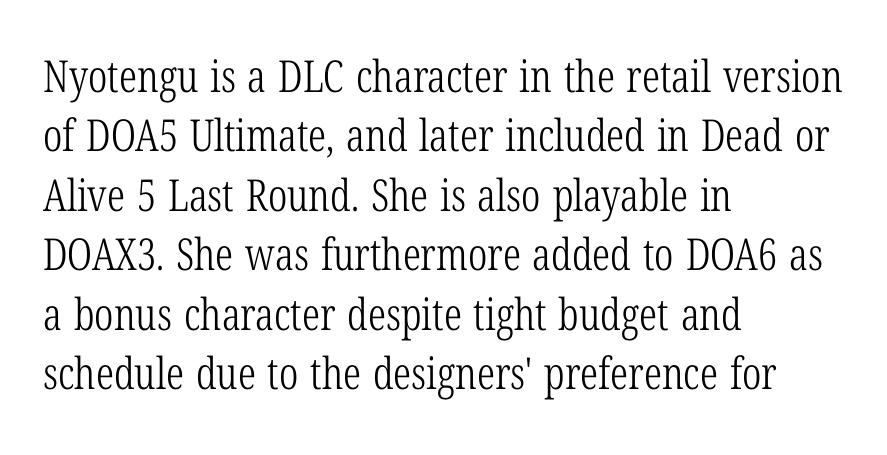
The image shows 44 px light, condensed serif type, upright; set left-aligned, normal line spacing (1.35x), normal letter spacing, not underlined; low stroke contrast and a medium x-height.
